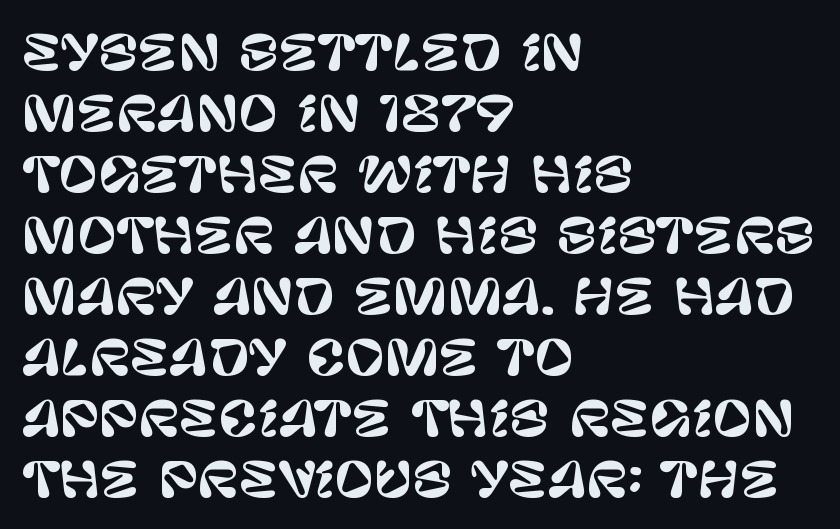
{"serif": "no", "width": "normal", "stroke_contrast": "low", "x_height": "large", "monospaced": "no", "underline": "no", "align": "left", "line_spacing": "normal", "line_spacing_ratio": 1.27, "letter_spacing": "normal", "letter_spacing_em": 0.0, "glyph_px": 48}
